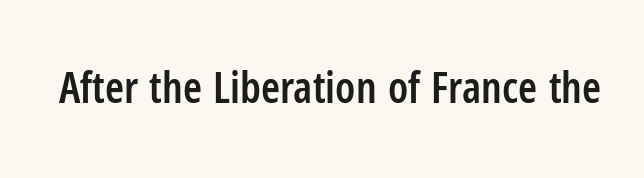
Each letter keeps its own natural width here, so spacing adapts to shape. Semibold letterforms, between regular and bold. In terms of posture, this sample is upright. Nothing sits at the stroke ends, so this counts as sans-serif.
